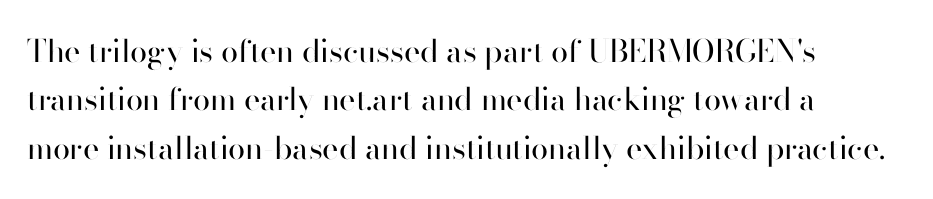
The specimen omits any rule beneath the text block's lines. The cut favours lightness, reaching ordinary text weight at its darkest. Nothing unusual about the tracking: characters are spaced as the font intends. These lines stack with their left ends in a neat column.
